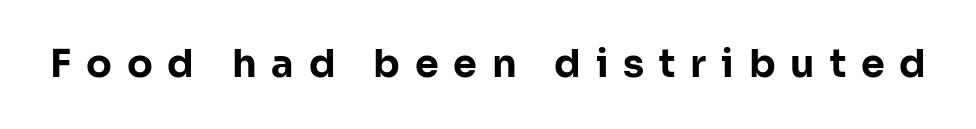
The image shows 38 px bold sans-serif type, upright; set unusually wide letter spacing (+0.39 em), not underlined; low stroke contrast and a medium x-height.
